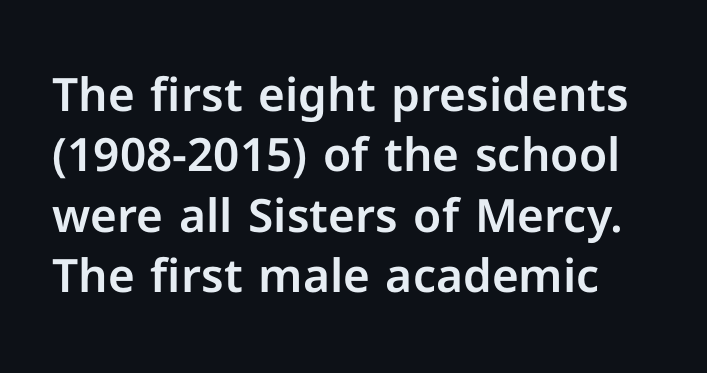
Q: Is the text italic (slanted)? A: No, it is upright.
Q: Is the typeface a serif or a sans-serif typeface? A: Sans-serif.
Q: Is the text underlined? A: No.
Q: Is the spacing between letters normal or unusually wide? A: Normal.
Q: Is the spacing between lines tight, normal or loose? A: Normal.
Q: Width (condensed, normal, or wide)? A: Normal.
Q: Stroke contrast? A: Low.
Q: x-height? A: Medium.
Q: Monospaced? A: No.
